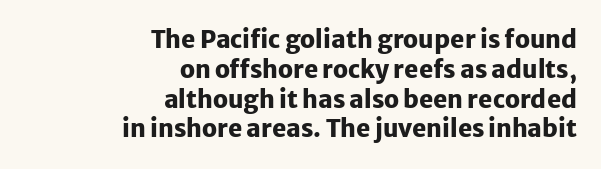
The image shows 24 px bold type, upright; set right-aligned, line spacing 1.24x, normal letter spacing, not underlined.
